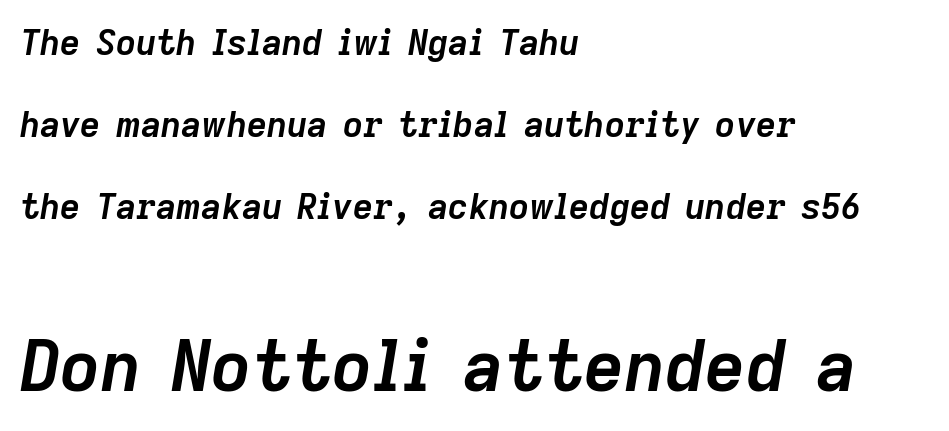
{"italic": "yes", "lean": "right", "slant_degrees": 9, "bold": "yes", "weight": "semibold", "width": "normal", "stroke_contrast": "low", "x_height": "medium", "monospaced": "no", "underline": "no", "align": "left", "line_spacing": "loose", "line_spacing_ratio": 2.34, "letter_spacing": "normal", "letter_spacing_em": 0.0, "larger_block": "second", "size_ratio": 2.0, "glyph_px": 70}
